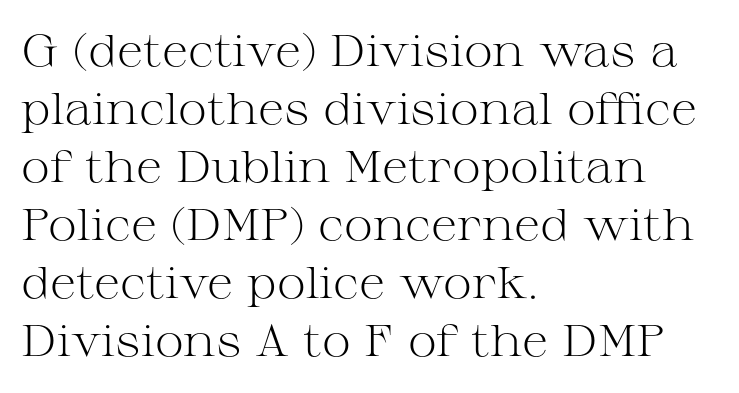
The image shows 44 px light, wide serif type, upright; set left-aligned, normal line spacing (1.32x), normal letter spacing, not underlined; medium stroke contrast and a medium x-height.
